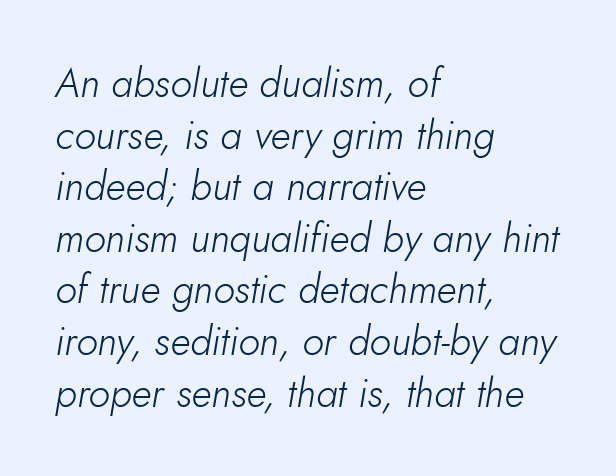
The image shows 40 px light type, italic (leaning right); set left-aligned, normal line spacing (1.29x), normal letter spacing, not underlined; low stroke contrast and a small x-height.
